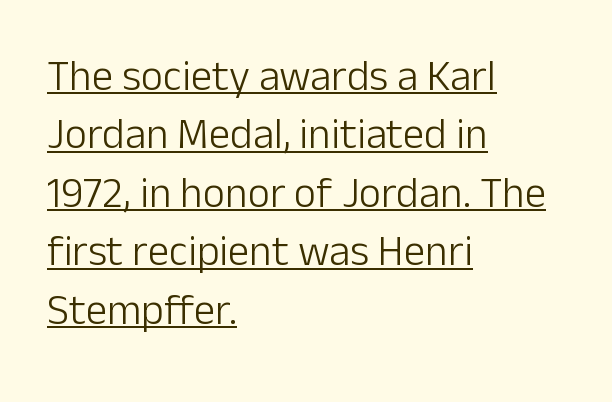
Normally led — the rows are evenly, conventionally spaced. Serif or sans? Sans — the stroke terminals are bare. Every row of glyphs begins at an identical x-position on the left. Characters remain perfectly vertical along every line.
